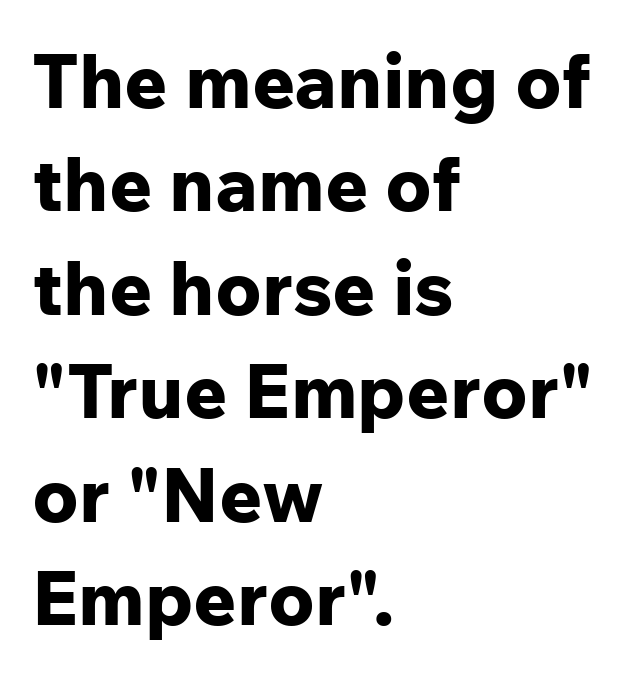
The image shows 75 px bold sans-serif type, upright; set left-aligned, normal line spacing (1.38x), normal letter spacing, not underlined; low stroke contrast and a medium x-height.
